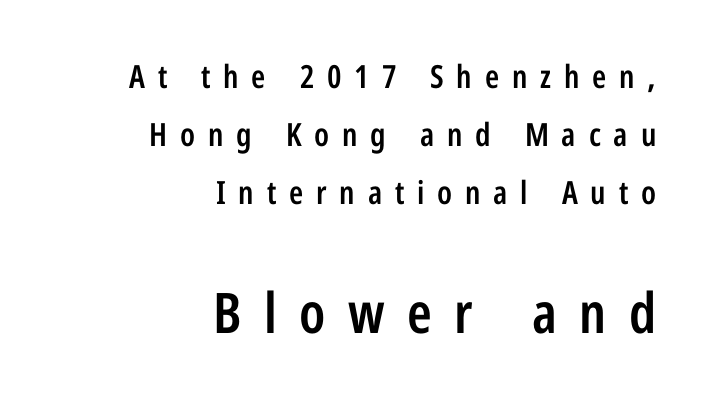
The space beneath each line is pristine and unruled. This is roman type, the default non-slanted kind. Layout note: lines flush right. Is the letter spacing exaggerated? Yes — the characters are pushed far apart. Note: smaller setting up top, larger setting below. The font is running at a semibold setting, under full bold.
